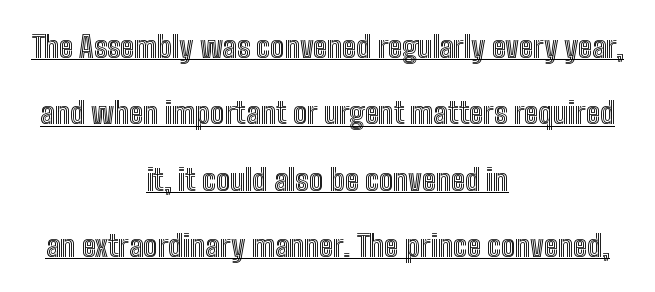
Q: Is the text italic (slanted)? A: No, it is upright.
Q: Is the text underlined? A: Yes.
Q: How is the paragraph aligned? A: Centered.
Q: Is the spacing between letters normal or unusually wide? A: Normal.
Q: Is the spacing between lines tight, normal or loose? A: Loose.
Q: Width (condensed, normal, or wide)? A: Condensed.
Q: x-height? A: Medium.
Q: Monospaced? A: No.
